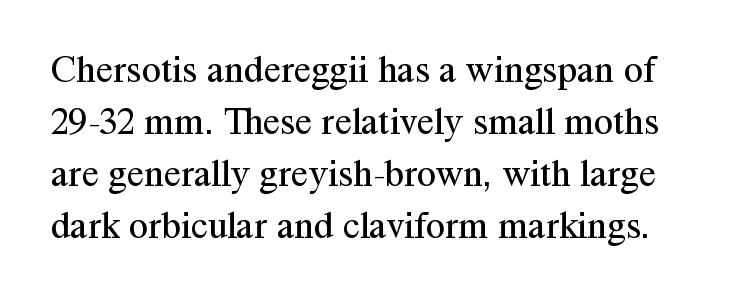
{"serif": "yes", "italic": "no", "bold": "no", "weight": "regular", "width": "normal", "stroke_contrast": "medium", "x_height": "medium", "monospaced": "no", "underline": "no", "line_spacing": "normal", "line_spacing_ratio": 1.33, "letter_spacing": "normal", "letter_spacing_em": 0.0, "glyph_px": 39}
